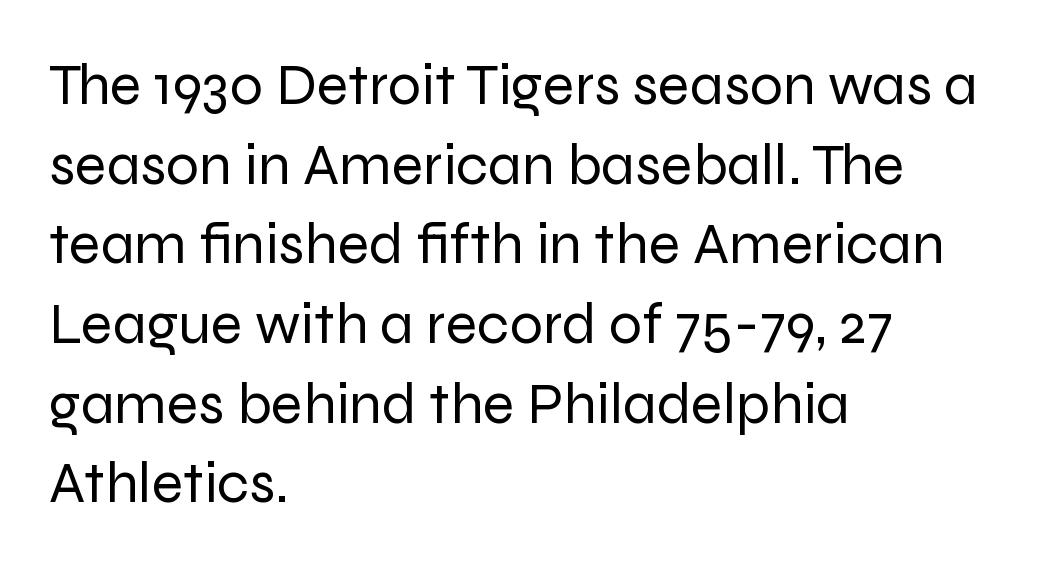
{"serif": "no", "italic": "no", "bold": "no", "weight": "regular", "width": "normal", "stroke_contrast": "low", "x_height": "medium", "monospaced": "no", "underline": "no", "align": "left", "line_spacing": "normal", "line_spacing_ratio": 1.35, "letter_spacing": "normal", "letter_spacing_em": 0.0, "glyph_px": 59}
